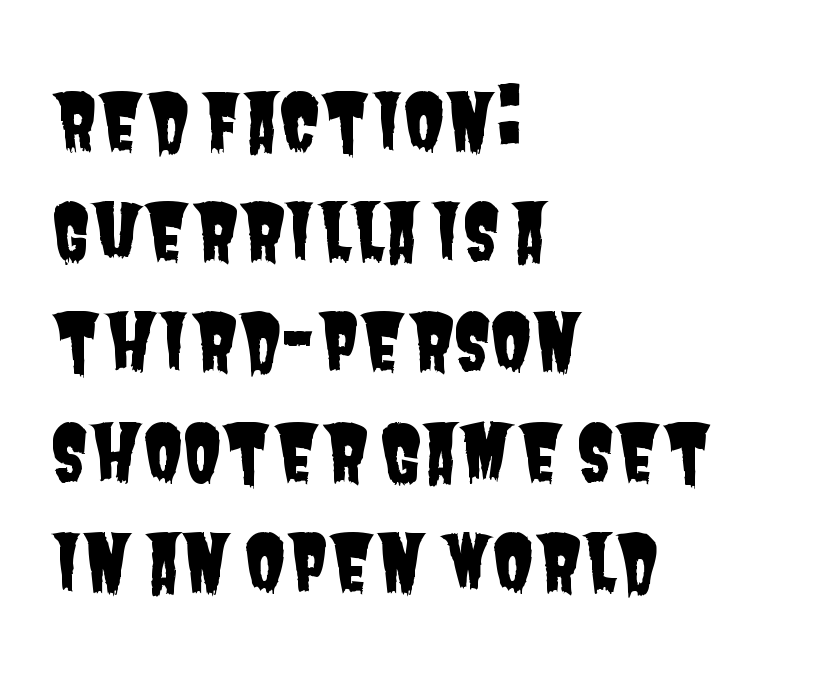
Q: Is the typeface a serif or a sans-serif typeface? A: Sans-serif.
Q: Is the text underlined? A: No.
Q: How is the paragraph aligned? A: Left-aligned.
Q: Is the spacing between letters normal or unusually wide? A: Normal.
Q: Is the spacing between lines tight, normal or loose? A: Normal.
Q: Width (condensed, normal, or wide)? A: Condensed.
Q: Stroke contrast? A: Low.
Q: x-height? A: Large.
Q: Monospaced? A: No.
